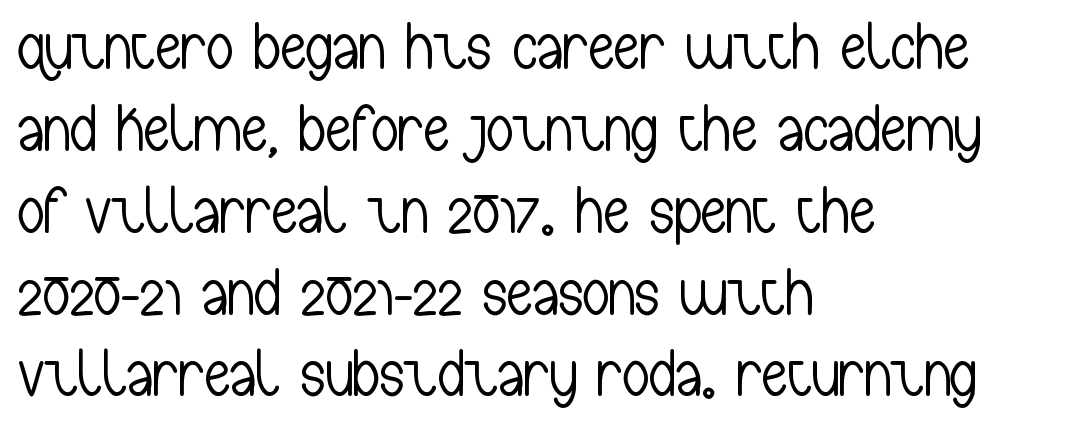
This rendering uses left alignment, leaving the right contour irregular. The horizontal fit of the characters is conventional and even. The characters display no serif detailing; their extremities are plain. Caption: face not bold, strokes unweighted. The lettering holds an erect, upright posture throughout. The face used here is proportionally spaced, like ordinary book or web type.
